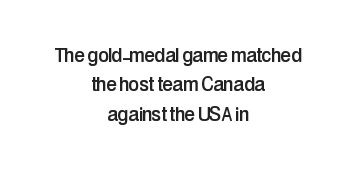
Centered paragraph, ragged on both sides. This sample uses plain, unmodified letter spacing. Words float on clear page, feet unadorned. Does the lettering tilt? It doesn't — this is upright.
